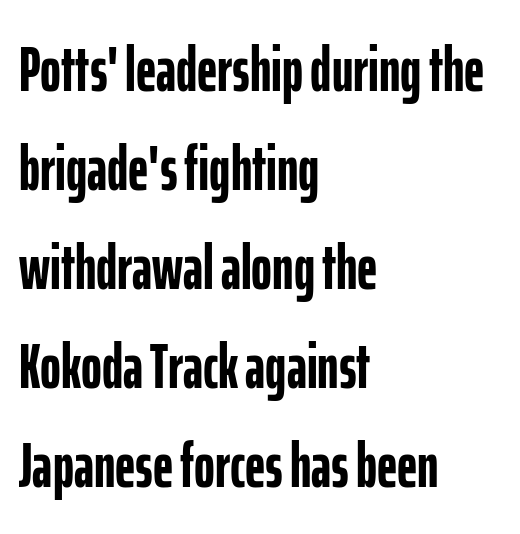
This is roman type, the default non-slanted kind. Anything drawn beneath the words? Only blank space. Looks like regular typesetting: each glyph gets only the width it needs. Horizontal bands of white between lines are of average thickness. The rendering keeps characters at their native spacing. Pretty heavy lettering here — definitely bold.
